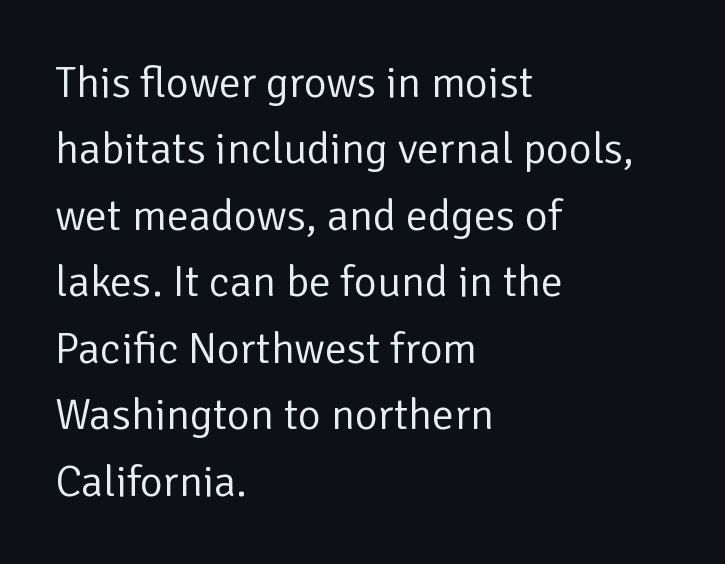
The image shows 44 px regular-weight sans-serif type, upright; set left-aligned, normal line spacing (1.51x), normal letter spacing, not underlined; low stroke contrast and a medium x-height.
